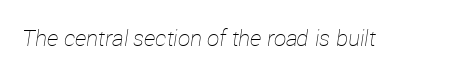
Q: Is the text bold? A: No.
Q: Is the text italic (slanted)? A: Yes, it leans right by about 12 degrees.
Q: Is the text underlined? A: No.
Q: Is the spacing between letters normal or unusually wide? A: Normal.
